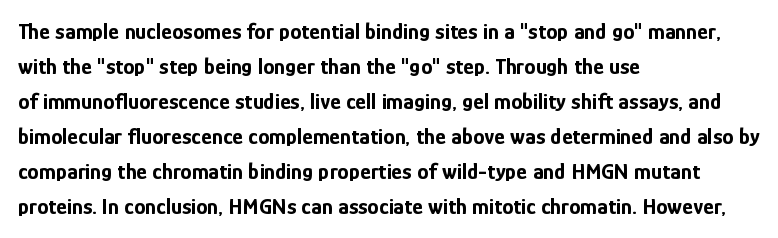
Q: Is the text bold? A: Yes.
Q: Is the text italic (slanted)? A: No, it is upright.
Q: Is the text underlined? A: No.
Q: How is the paragraph aligned? A: Left-aligned.
Q: Is the spacing between letters normal or unusually wide? A: Normal.
Q: Is the spacing between lines tight, normal or loose? A: Normal.
